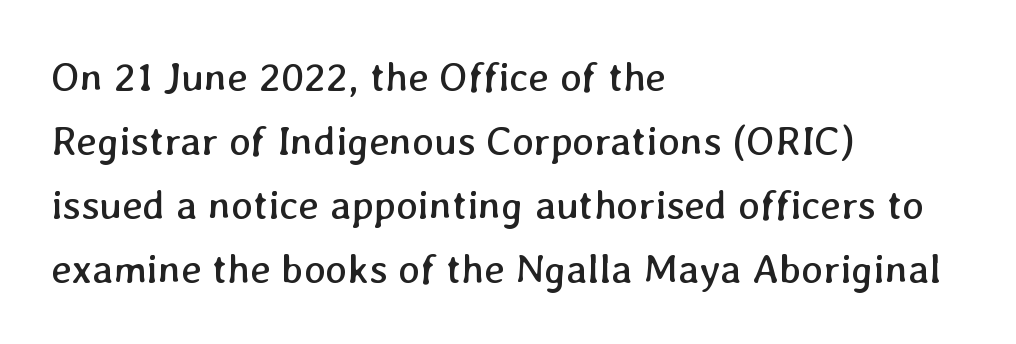
Q: Is the text bold? A: No.
Q: Is the text underlined? A: No.
Q: How is the paragraph aligned? A: Left-aligned.
Q: Is the spacing between letters normal or unusually wide? A: Normal.
Q: Is the spacing between lines tight, normal or loose? A: Normal.
Q: Width (condensed, normal, or wide)? A: Normal.
Q: Stroke contrast? A: Low.
Q: x-height? A: Medium.
Q: Monospaced? A: No.
